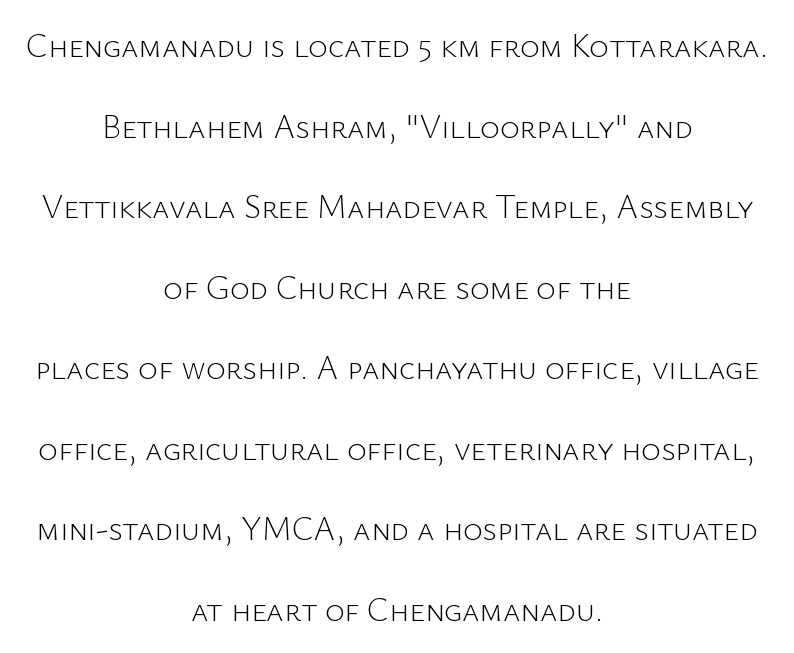
{"serif": "no", "italic": "no", "bold": "no", "weight": "light", "width": "normal", "stroke_contrast": "low", "x_height": "medium", "monospaced": "no", "underline": "no", "align": "center", "line_spacing": "loose", "line_spacing_ratio": 2.44, "letter_spacing": "normal", "letter_spacing_em": 0.0, "glyph_px": 33}
